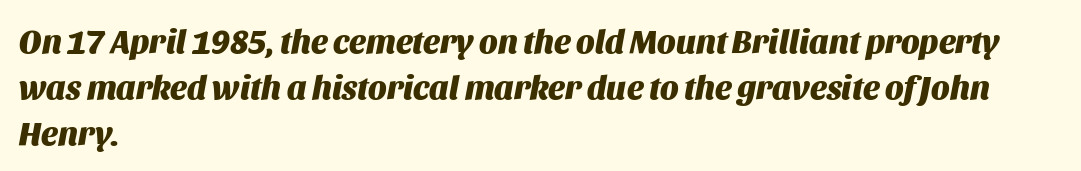
Q: Is the text bold? A: Yes.
Q: Is the text italic (slanted)? A: Yes, it leans right by about 11 degrees.
Q: Is the text underlined? A: No.
Q: How is the paragraph aligned? A: Left-aligned.
Q: Is the spacing between letters normal or unusually wide? A: Normal.
Q: Is the spacing between lines tight, normal or loose? A: Normal.
Q: Width (condensed, normal, or wide)? A: Normal.
Q: Stroke contrast? A: Medium.
Q: x-height? A: Large.
Q: Monospaced? A: No.
